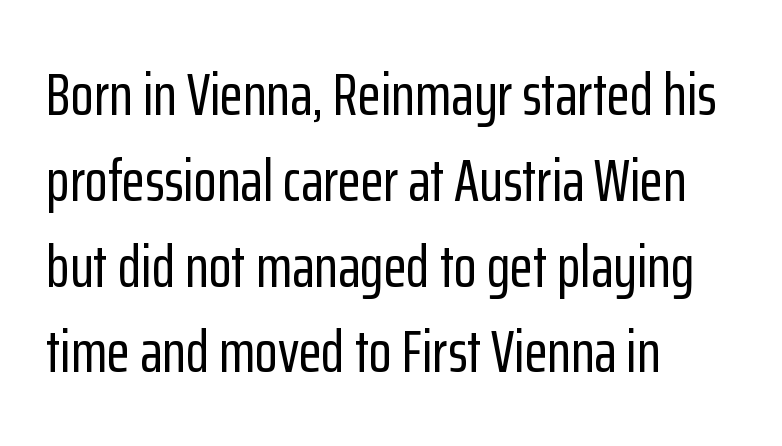
Examine the stroke ends and you'll find no serifs. A typesetter would mark this as roman, not italic. Do the characters align in a grid? No, the font is proportional. This sample is left-justified, so line endings fall wherever the words run out. Glance below the letters and you will spot only blank space.
